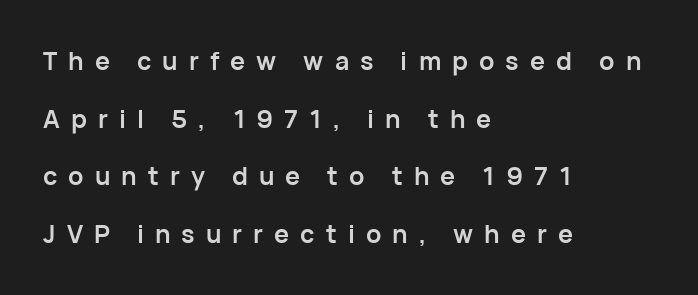
Between one letter and the next there's a generous, obvious gap. The sample has been set heavy, in full bold. Horizontal bands of white between lines are thick stripes. The axis of the letterforms is exactly vertical.
